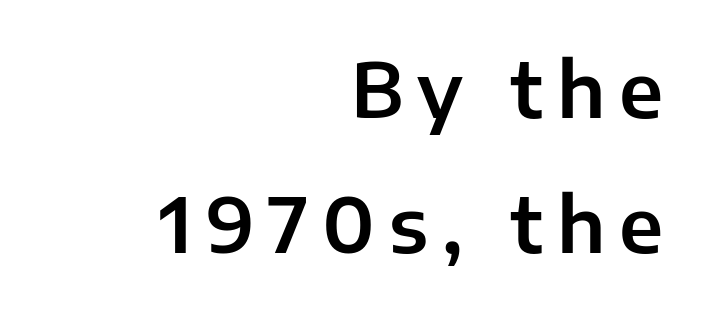
Looks like regular typesetting: each glyph gets only the width it needs. The space beneath each line is pristine and unruled. In terms of letterform style, serifs are entirely absent. Each line ends at the same right margin while the left side varies.
